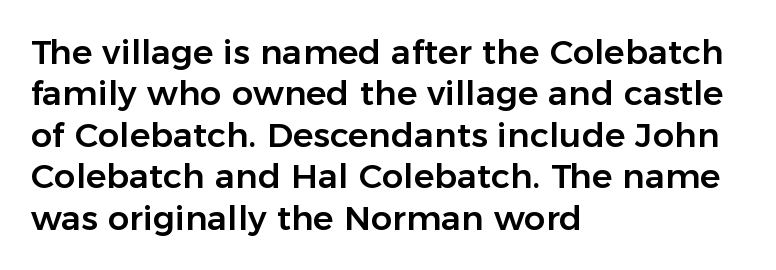
{"serif": "no", "italic": "no", "width": "normal", "stroke_contrast": "low", "x_height": "medium", "monospaced": "no", "underline": "no", "align": "left", "line_spacing_ratio": 1.22, "letter_spacing": "normal", "letter_spacing_em": 0.0, "glyph_px": 34}
